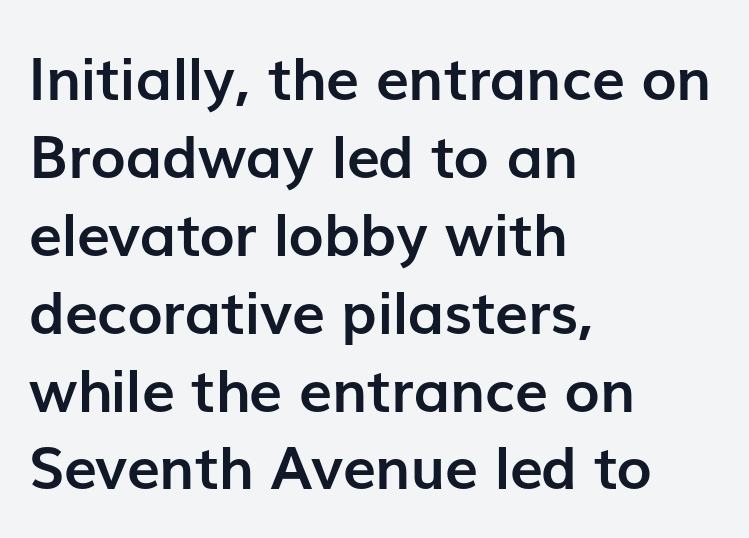
The face used here is rendered with its standard letterfit. Beneath every word, the page is bare. If you measured baseline to baseline, you'd find a middling distance. The passage shown is emphatically bold. Teacher's note: observe the even left margin — that is flush-left alignment. Varying glyph widths throughout — classic text-font behaviour.
